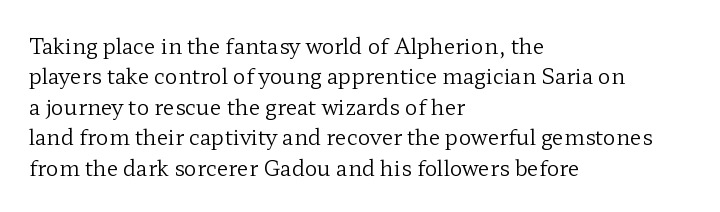
The image shows 21 px text type, upright; set left-aligned, normal line spacing (1.45x), normal letter spacing, not underlined.
